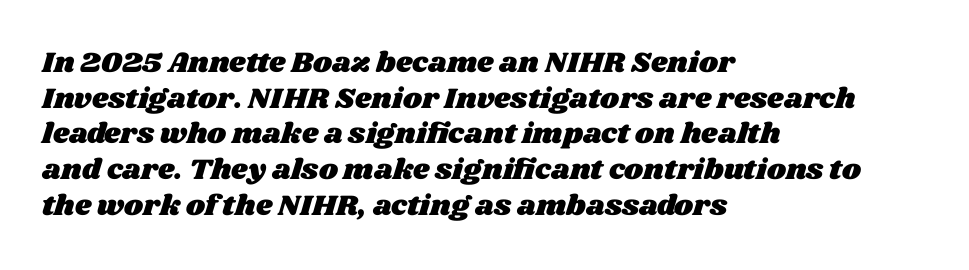
A classic flush-left, rag-right setting is used for this passage. These lines are rendered in a variable-pitch font. Letter spacing: default. Rule under the text: the space is simply empty.
